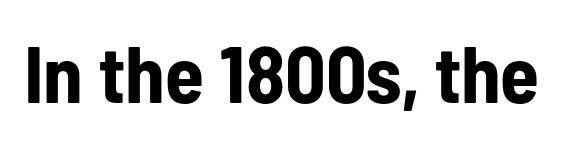
Q: Is the text bold? A: Yes.
Q: Is the text italic (slanted)? A: No, it is upright.
Q: Is the typeface a serif or a sans-serif typeface? A: Sans-serif.
Q: Is the text underlined? A: No.
Q: Is the spacing between letters normal or unusually wide? A: Normal.
Q: Width (condensed, normal, or wide)? A: Condensed.
Q: Stroke contrast? A: Low.
Q: x-height? A: Medium.
Q: Monospaced? A: No.
